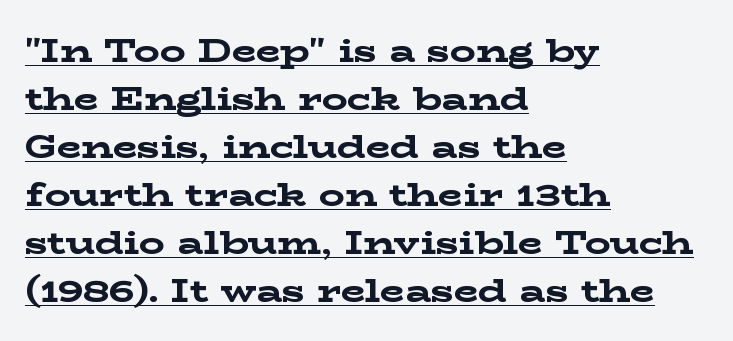
{"serif": "yes", "italic": "no", "bold": "yes", "weight": "bold", "width": "wide", "stroke_contrast": "low", "x_height": "medium", "monospaced": "no", "underline": "yes", "align": "left", "line_spacing": "normal", "line_spacing_ratio": 1.5, "letter_spacing": "normal", "letter_spacing_em": 0.0, "glyph_px": 32}
